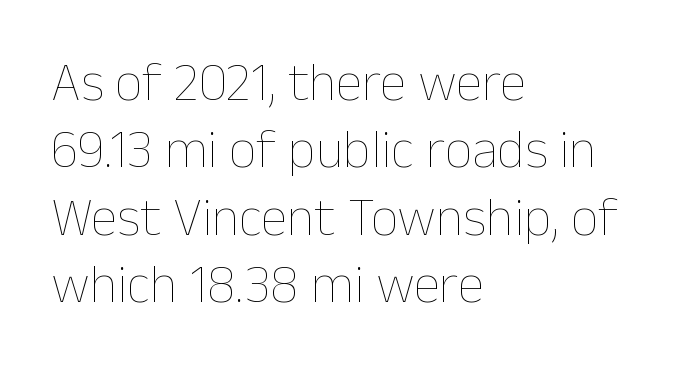
{"italic": "no", "bold": "no", "weight": "thin", "width": "normal", "stroke_contrast": "low", "x_height": "medium", "monospaced": "no", "underline": "no", "align": "left", "line_spacing": "normal", "line_spacing_ratio": 1.25, "letter_spacing": "normal", "letter_spacing_em": 0.0, "glyph_px": 54}
